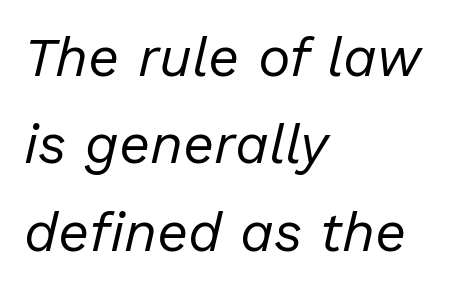
The image shows 55 px regular-weight type, italic (leaning right); set left-aligned, normal line spacing (1.59x), normal letter spacing, not underlined; low stroke contrast and a medium x-height.
